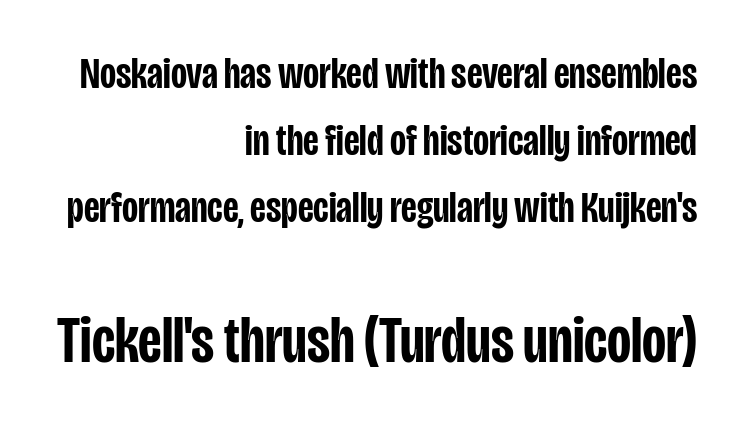
Larger block? The one below; the one above is distinctly smaller. This block has exactly the height ordinary leading produces. The letterforms sit shoulder to shoulder at normal distance. Nothing sits at the stroke ends, so this counts as sans-serif.
